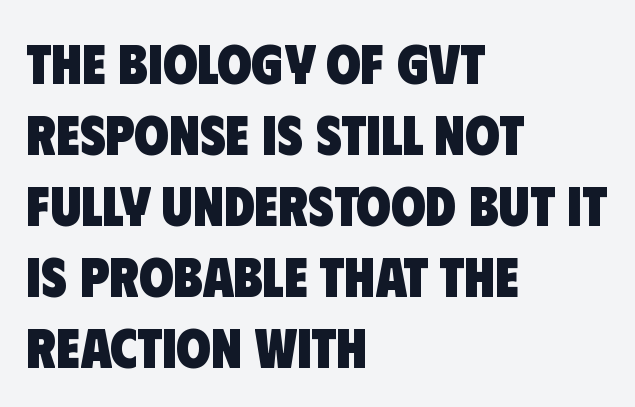
{"serif": "no", "bold": "yes", "weight": "heavy", "width": "condensed", "stroke_contrast": "low", "x_height": "large", "monospaced": "no", "underline": "no", "align": "left", "line_spacing": "normal", "line_spacing_ratio": 1.27, "letter_spacing": "normal", "letter_spacing_em": 0.0, "glyph_px": 56}
